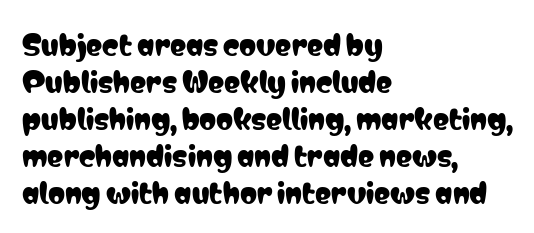
A typesetter would call this zero additional tracking. Notice how descenders clear the ascenders below comfortably — that's standard leading. Ordinary non-slanted type is in use. Letters rest on an invisible, unmarked baseline.
